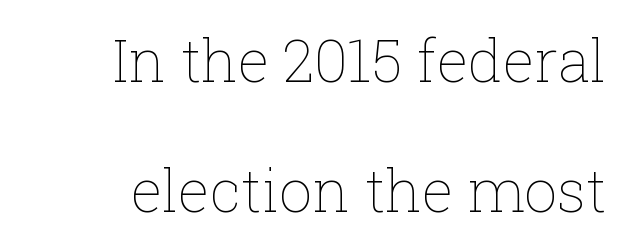
The image shows 59 px thin type, upright; set right-aligned, loose line spacing (2.21x), normal letter spacing, not underlined; low stroke contrast and a medium x-height.
